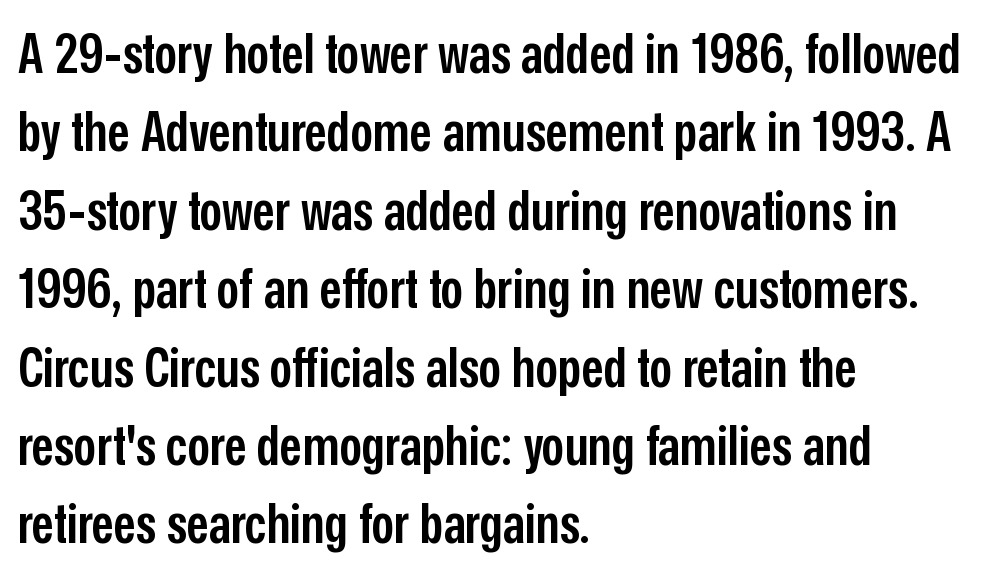
{"serif": "no", "italic": "no", "bold": "semi", "weight": "semibold", "width": "condensed", "stroke_contrast": "low", "x_height": "medium", "monospaced": "no", "underline": "no", "align": "left", "line_spacing": "normal", "line_spacing_ratio": 1.4, "letter_spacing": "normal", "letter_spacing_em": 0.0, "glyph_px": 56}
